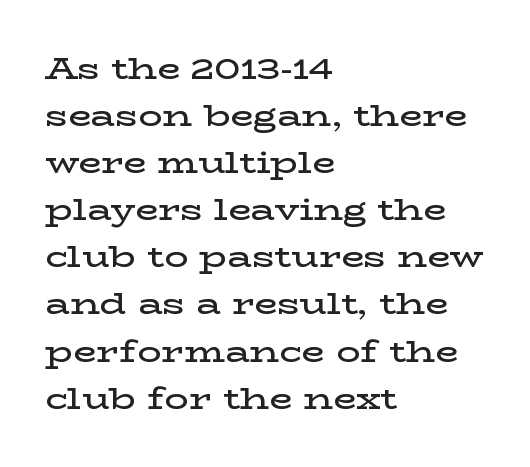
{"serif": "yes", "italic": "no", "bold": "semi", "weight": "semibold", "width": "wide", "stroke_contrast": "low", "x_height": "medium", "monospaced": "no", "underline": "no", "align": "left", "line_spacing": "normal", "line_spacing_ratio": 1.57, "letter_spacing": "normal", "letter_spacing_em": 0.0, "glyph_px": 30}
